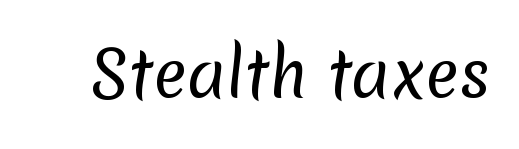
A typesetter would call this proportional, since set widths differ per character. Look at the bottom of the vertical strokes: they stop flat, with no serifs. Nobody touched the tracking dial on this one. Has an underline been added? It has not. No extra ink here — the face is not bold.
